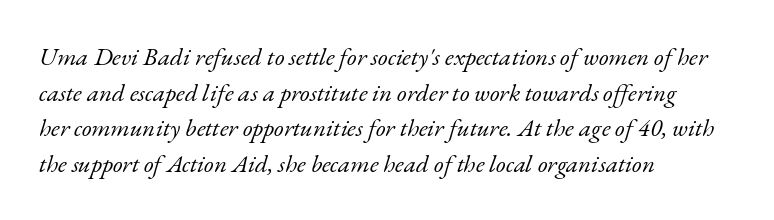
Q: Is the text bold? A: No.
Q: Is the text italic (slanted)? A: Yes, it leans right by about 17 degrees.
Q: Is the text underlined? A: No.
Q: How is the paragraph aligned? A: Left-aligned.
Q: Is the spacing between letters normal or unusually wide? A: Normal.
Q: Is the spacing between lines tight, normal or loose? A: Normal.
